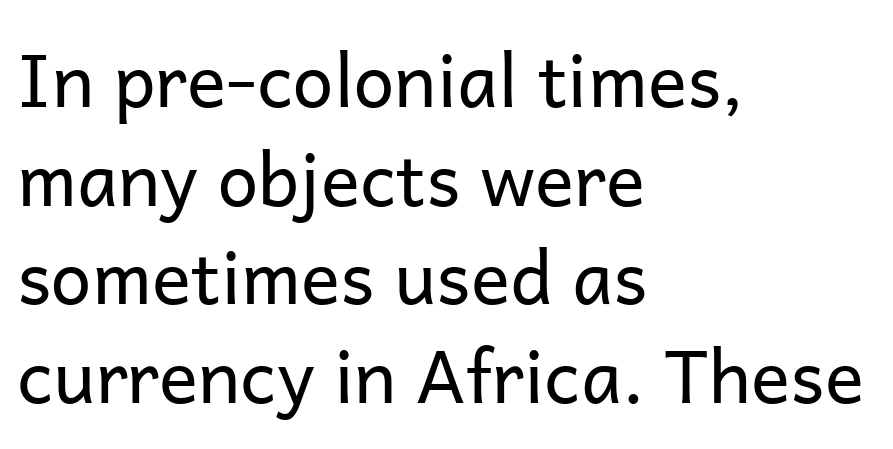
The image shows 73 px regular-weight sans-serif type, upright; set left-aligned, normal line spacing (1.35x), normal letter spacing, not underlined; low stroke contrast and a medium x-height.
